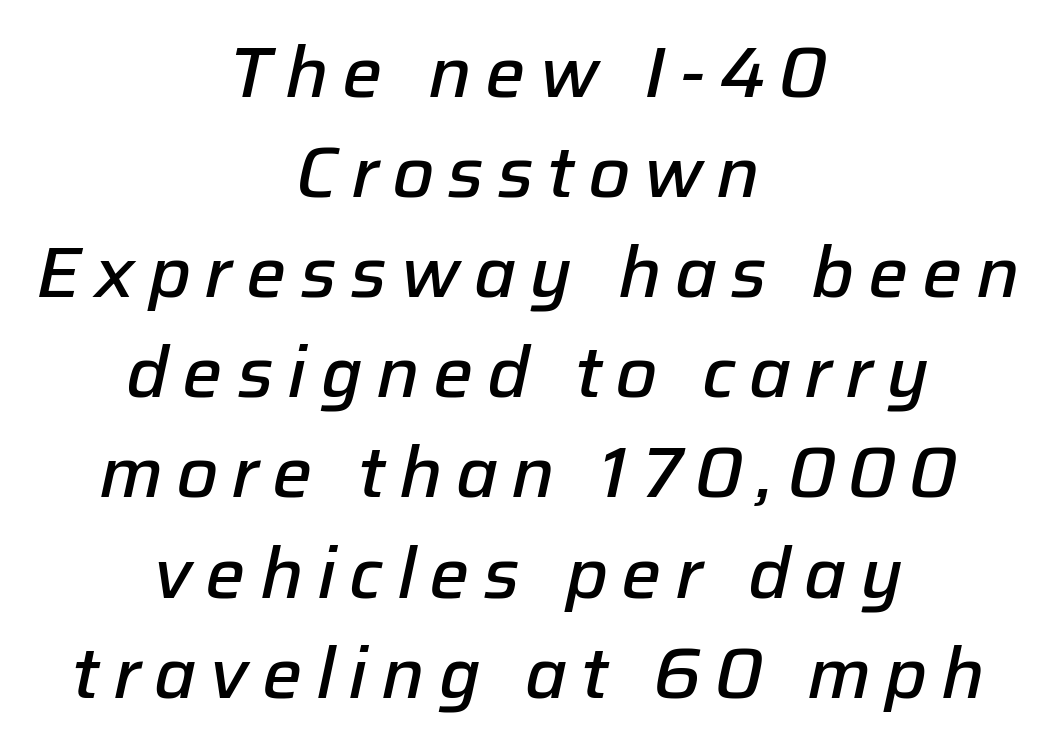
The image shows 71 px semibold type, italic (leaning right); set centered, normal line spacing (1.41x), not underlined; low stroke contrast and a medium x-height.
